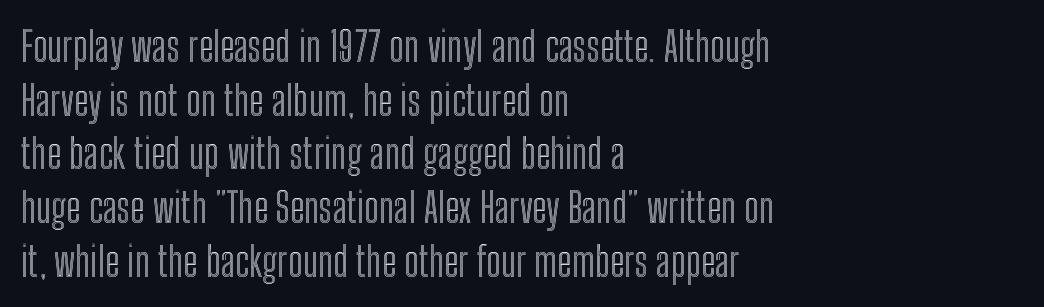
Q: Is the text italic (slanted)? A: No, it is upright.
Q: Is the text underlined? A: No.
Q: How is the paragraph aligned? A: Left-aligned.
Q: Is the spacing between letters normal or unusually wide? A: Normal.
Q: Is the spacing between lines tight, normal or loose? A: Normal.
Q: Width (condensed, normal, or wide)? A: Condensed.
Q: x-height? A: Medium.
Q: Monospaced? A: No.
